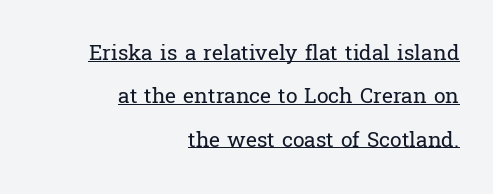
The image shows 21 px text type, upright; set right-aligned, loose line spacing (2.06x), normal letter spacing, underlined.
